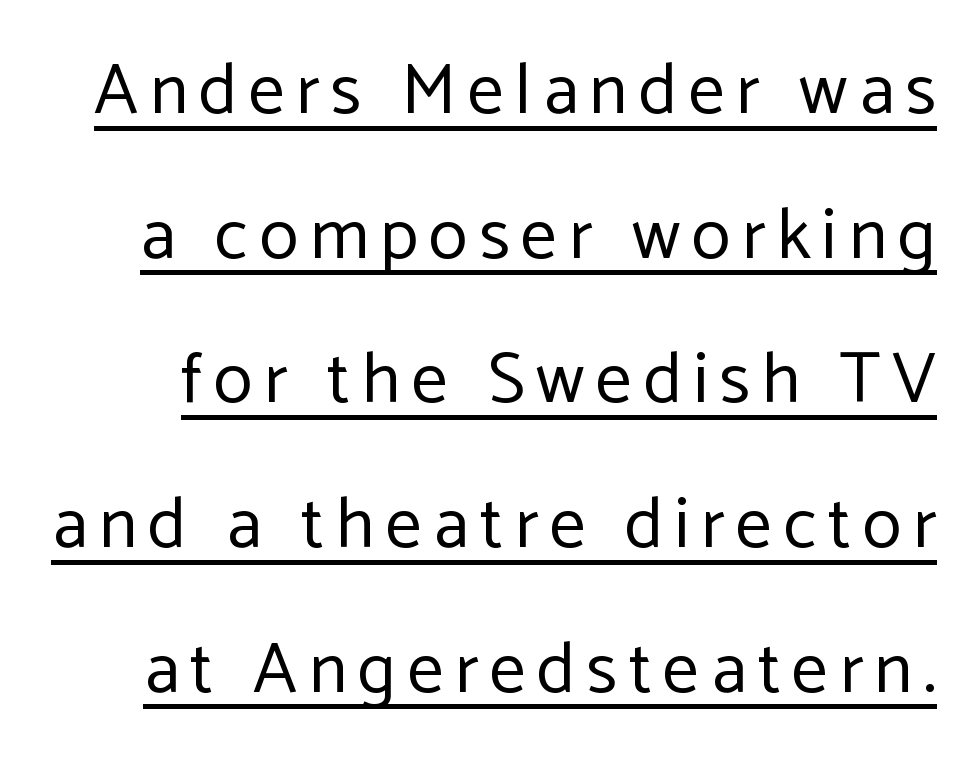
Q: Is the text bold? A: No.
Q: Is the text italic (slanted)? A: No, it is upright.
Q: Is the typeface a serif or a sans-serif typeface? A: Sans-serif.
Q: Is the text underlined? A: Yes.
Q: Is the spacing between lines tight, normal or loose? A: Loose.
Q: Width (condensed, normal, or wide)? A: Normal.
Q: Stroke contrast? A: Low.
Q: x-height? A: Medium.
Q: Monospaced? A: No.
